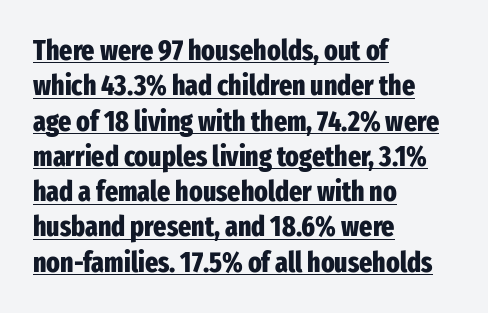
The image shows 28 px heavy, condensed sans-serif type, upright; set left-aligned, normal line spacing (1.26x), normal letter spacing, underlined; low stroke contrast and a medium x-height.
